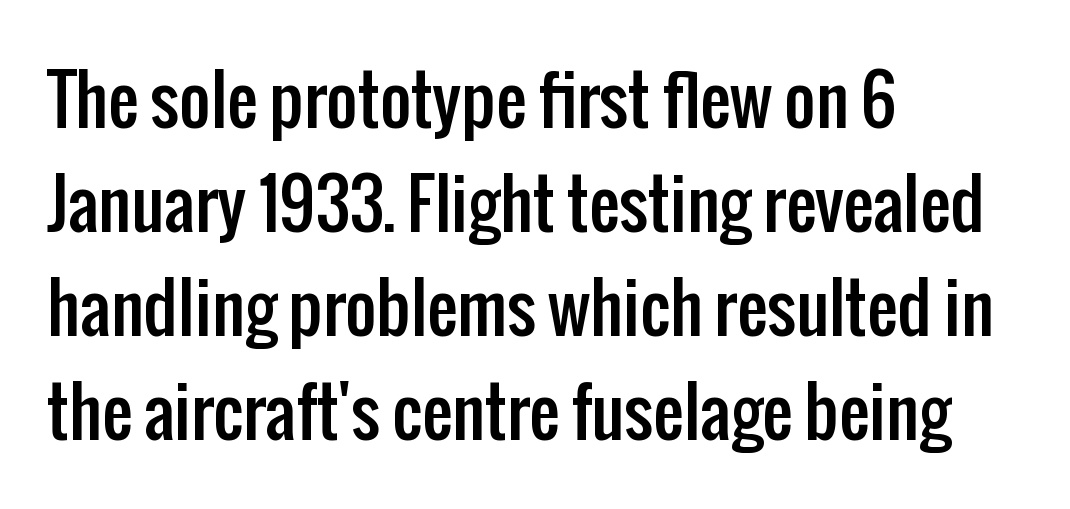
Q: Is the text italic (slanted)? A: No, it is upright.
Q: Is the typeface a serif or a sans-serif typeface? A: Sans-serif.
Q: Is the text underlined? A: No.
Q: How is the paragraph aligned? A: Left-aligned.
Q: Is the spacing between letters normal or unusually wide? A: Normal.
Q: Is the spacing between lines tight, normal or loose? A: Normal.
Q: Width (condensed, normal, or wide)? A: Condensed.
Q: Stroke contrast? A: Low.
Q: x-height? A: Medium.
Q: Monospaced? A: No.
